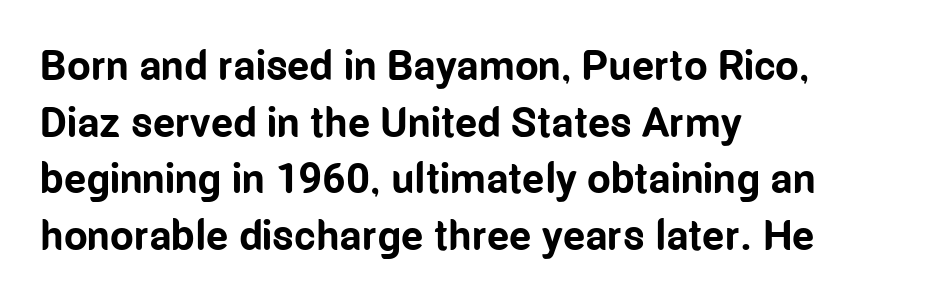
The image shows 42 px bold, condensed sans-serif type, upright; set left-aligned, normal line spacing (1.35x), normal letter spacing, not underlined; low stroke contrast and a medium x-height.
